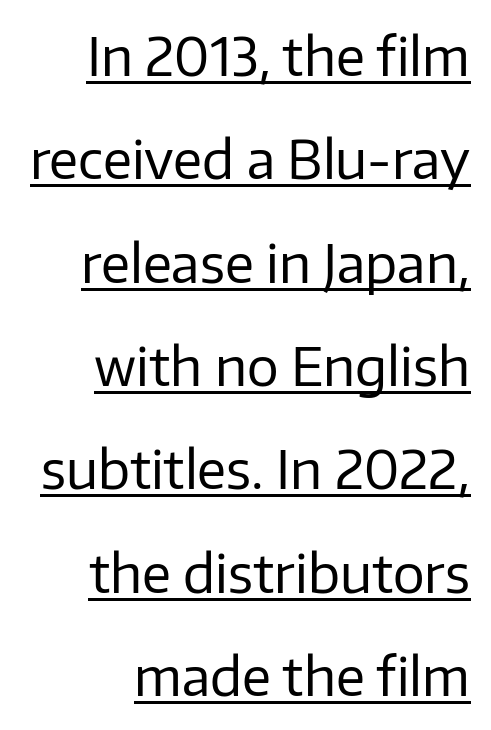
Q: Is the text bold? A: No.
Q: Is the text italic (slanted)? A: No, it is upright.
Q: Is the typeface a serif or a sans-serif typeface? A: Sans-serif.
Q: Is the text underlined? A: Yes.
Q: How is the paragraph aligned? A: Right-aligned.
Q: Is the spacing between letters normal or unusually wide? A: Normal.
Q: Is the spacing between lines tight, normal or loose? A: Loose.
Q: Width (condensed, normal, or wide)? A: Normal.
Q: Stroke contrast? A: Low.
Q: x-height? A: Medium.
Q: Monospaced? A: No.
